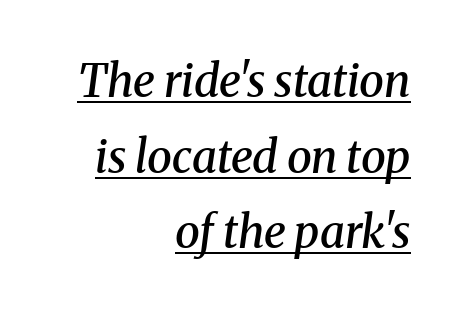
A student would call this right alignment; a typographer would say flush right, rag left. The glyphs in this specimen are seriffed. Note the varied advance widths — an 'i' is clearly narrower than an 'm'. Tracking here is standard; glyphs follow each other at the usual distance. On the weight axis this lands at semibold, roughly 600. These characters rest on top of a visible drawn line.
